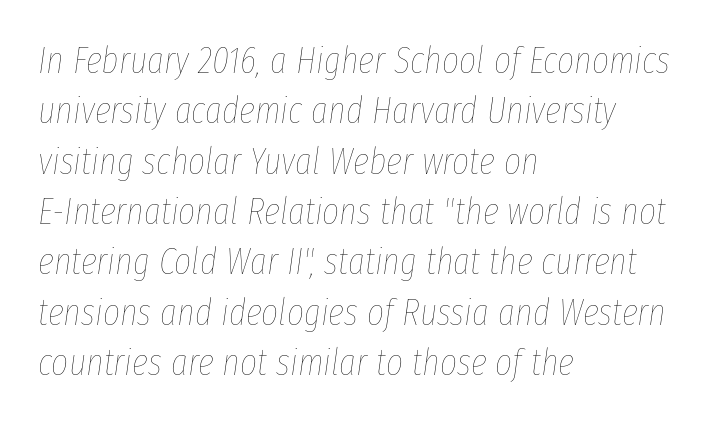
The image shows 37 px thin, condensed type, italic (leaning right); set left-aligned, normal line spacing (1.36x), normal letter spacing, not underlined; low stroke contrast and a medium x-height.
